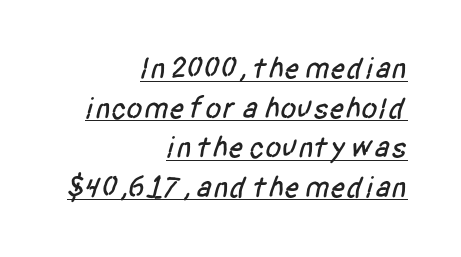
The image shows 30 px condensed sans-serif type; set right-aligned, normal line spacing (1.32x), normal letter spacing, underlined; low stroke contrast and a large x-height.
